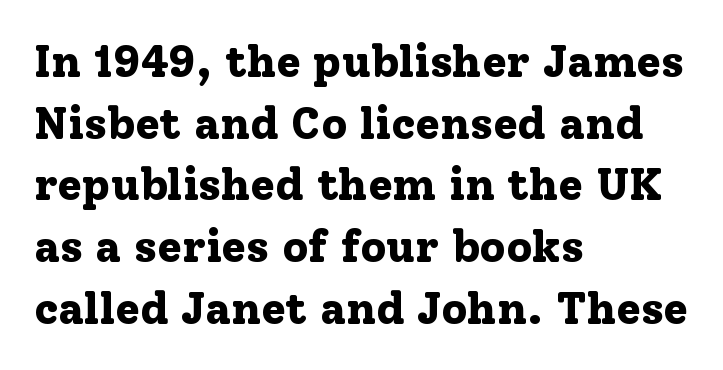
{"serif": "yes", "italic": "no", "bold": "yes", "weight": "bold", "width": "normal", "stroke_contrast": "low", "x_height": "medium", "monospaced": "no", "underline": "no", "align": "left", "line_spacing": "normal", "line_spacing_ratio": 1.37, "letter_spacing": "normal", "letter_spacing_em": 0.0, "glyph_px": 45}
